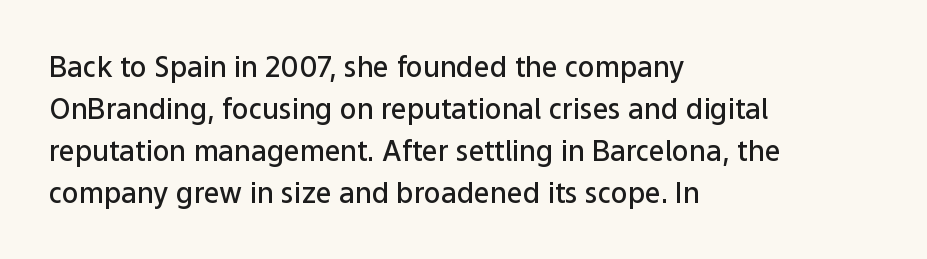
{"serif": "no", "italic": "no", "bold": "semi", "weight": "semibold", "width": "normal", "stroke_contrast": "low", "x_height": "medium", "monospaced": "no", "underline": "no", "align": "left", "line_spacing": "normal", "line_spacing_ratio": 1.5, "letter_spacing": "normal", "letter_spacing_em": 0.0, "glyph_px": 28}
